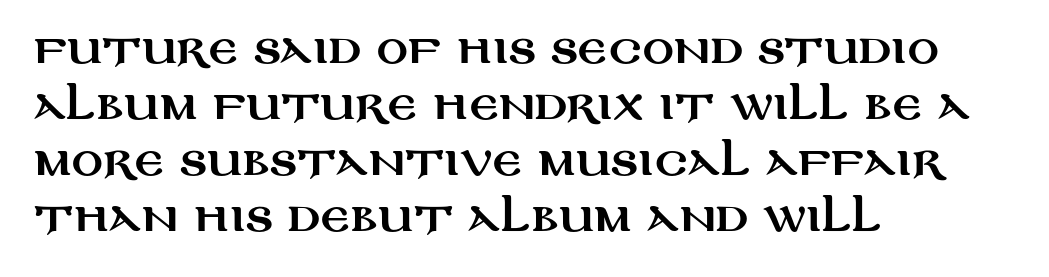
{"serif": "no", "italic": "no", "width": "wide", "stroke_contrast": "medium", "x_height": "large", "monospaced": "no", "underline": "no", "align": "left", "line_spacing": "normal", "line_spacing_ratio": 1.44, "letter_spacing": "normal", "letter_spacing_em": 0.0, "glyph_px": 39}
